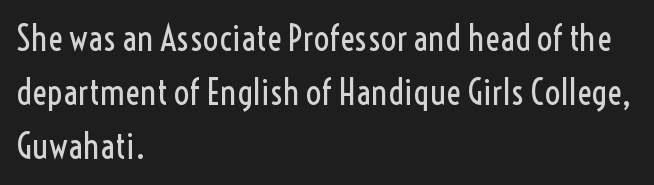
The image shows 35 px regular-weight, condensed sans-serif type, upright; set left-aligned, normal line spacing (1.54x), normal letter spacing, not underlined; a medium x-height.
